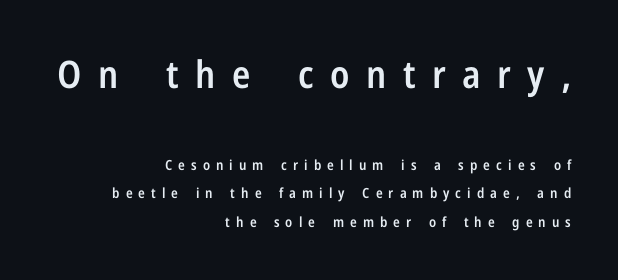
{"serif": "no", "italic": "no", "bold": "semi", "weight": "semibold", "width": "condensed", "stroke_contrast": "low", "x_height": "medium", "monospaced": "no", "underline": "no", "align": "right", "line_spacing": "loose", "line_spacing_ratio": 2.04, "letter_spacing": "wide", "letter_spacing_em": 0.43, "larger_block": "first", "size_ratio": 2.71, "glyph_px": 38}
